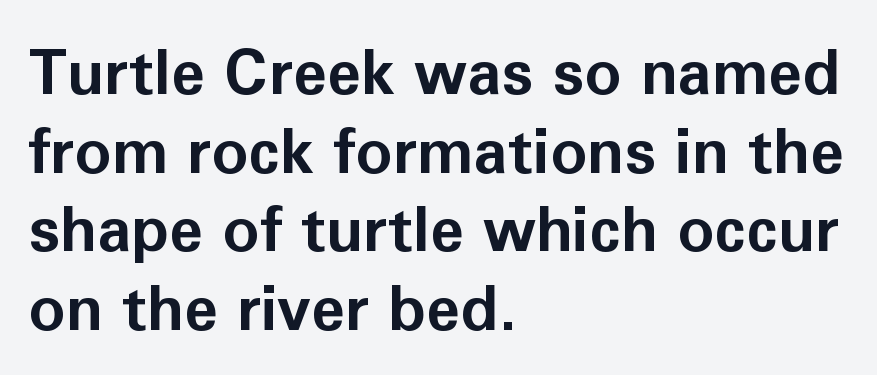
{"serif": "no", "italic": "no", "bold": "yes", "weight": "bold", "width": "normal", "stroke_contrast": "low", "x_height": "medium", "monospaced": "no", "underline": "no", "align": "left", "line_spacing": "normal", "line_spacing_ratio": 1.27, "letter_spacing": "normal", "letter_spacing_em": 0.0, "glyph_px": 62}
